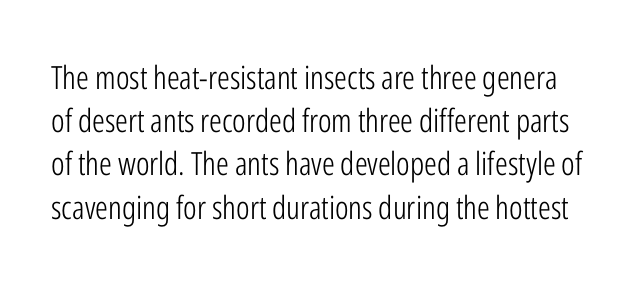
{"serif": "no", "italic": "no", "bold": "no", "weight": "light", "width": "condensed", "stroke_contrast": "low", "x_height": "medium", "monospaced": "no", "underline": "no", "line_spacing": "normal", "line_spacing_ratio": 1.35, "letter_spacing": "normal", "letter_spacing_em": 0.0, "glyph_px": 32}
